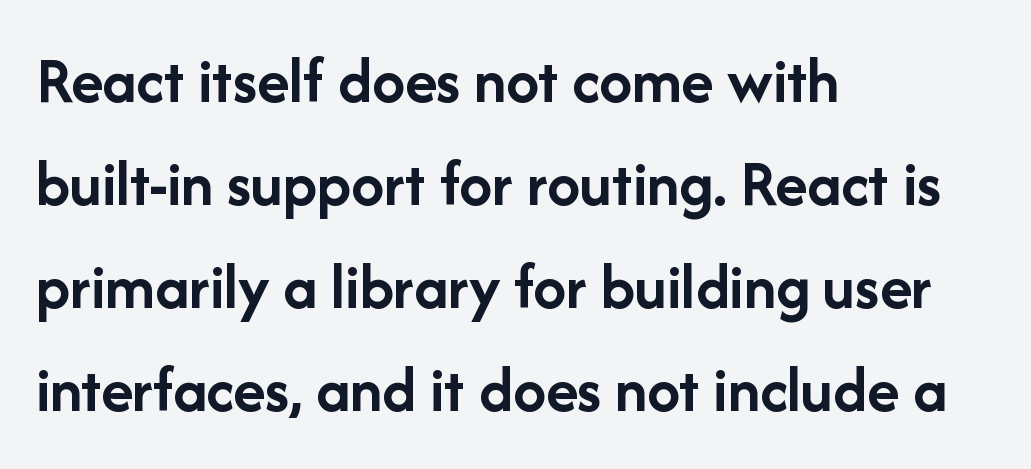
The image shows 66 px semibold sans-serif type, upright; set left-aligned, normal line spacing (1.56x), normal letter spacing, not underlined; low stroke contrast and a medium x-height.
